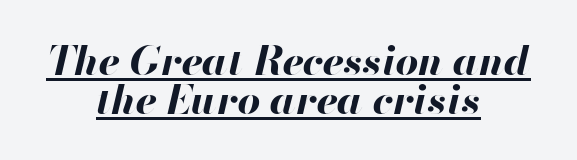
Looks like regular typesetting: each glyph gets only the width it needs. One-word summary of the alignment: center. The font's italic variant was chosen for this text. Words appear dense and cohesive because spacing is normal. Thick stems and heavy bowls — unmistakably bold.
